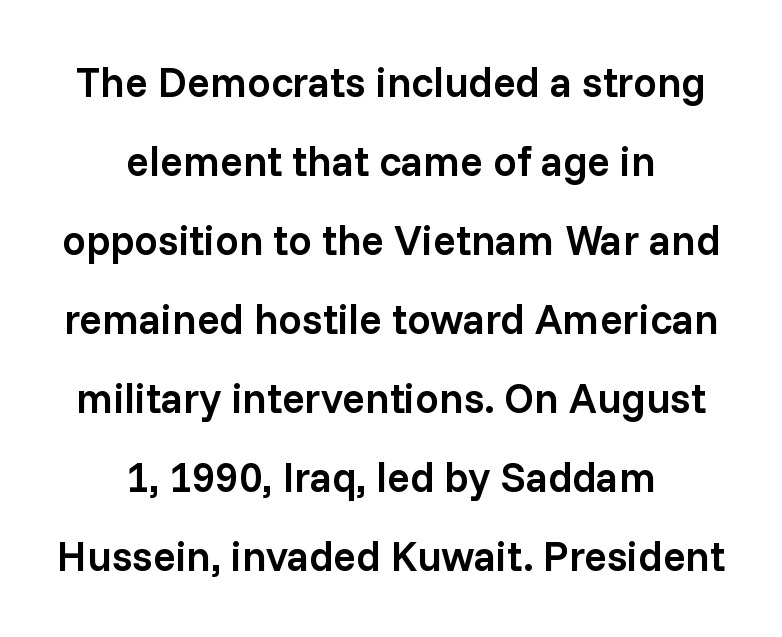
Q: Is the text bold? A: Semi-bold.
Q: Is the text italic (slanted)? A: No, it is upright.
Q: Is the typeface a serif or a sans-serif typeface? A: Sans-serif.
Q: Is the text underlined? A: No.
Q: How is the paragraph aligned? A: Centered.
Q: Is the spacing between letters normal or unusually wide? A: Normal.
Q: Width (condensed, normal, or wide)? A: Normal.
Q: Stroke contrast? A: Low.
Q: x-height? A: Medium.
Q: Monospaced? A: No.
